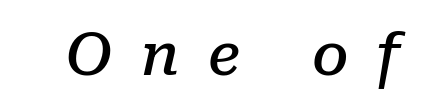
The image shows 58 px semibold serif type, italic (leaning right); set unusually wide letter spacing (+0.49 em), not underlined; low stroke contrast and a medium x-height.
